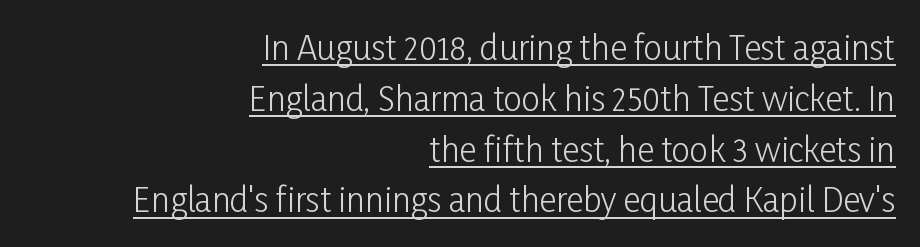
Q: Is the text bold? A: No.
Q: Is the text italic (slanted)? A: No, it is upright.
Q: Is the typeface a serif or a sans-serif typeface? A: Sans-serif.
Q: Is the text underlined? A: Yes.
Q: How is the paragraph aligned? A: Right-aligned.
Q: Is the spacing between letters normal or unusually wide? A: Normal.
Q: Is the spacing between lines tight, normal or loose? A: Normal.
Q: Width (condensed, normal, or wide)? A: Condensed.
Q: Stroke contrast? A: Low.
Q: x-height? A: Medium.
Q: Monospaced? A: No.
